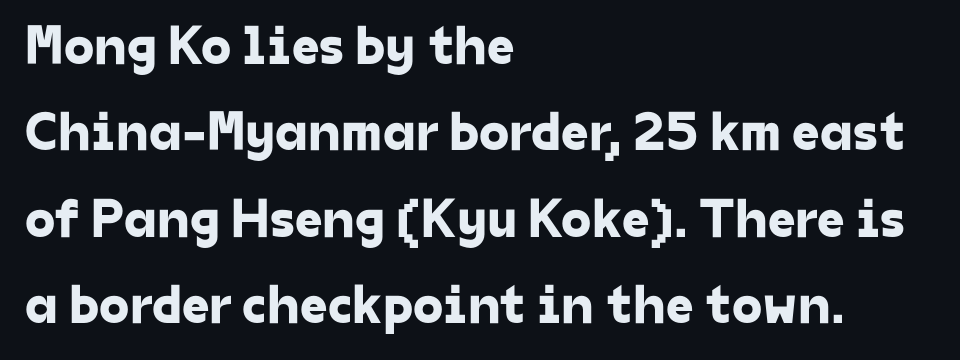
Compared with a centered layout, this one pins lines to the left instead. Character widths vary here, with narrow letters taking less room than wide ones. This rendering leaves character spacing at its baseline value. Vertically, the passage feels balanced, rows spaced as you'd expect. The passage shown is not underscored anywhere. You can tell from the bare stems that sans-serif type was used.
